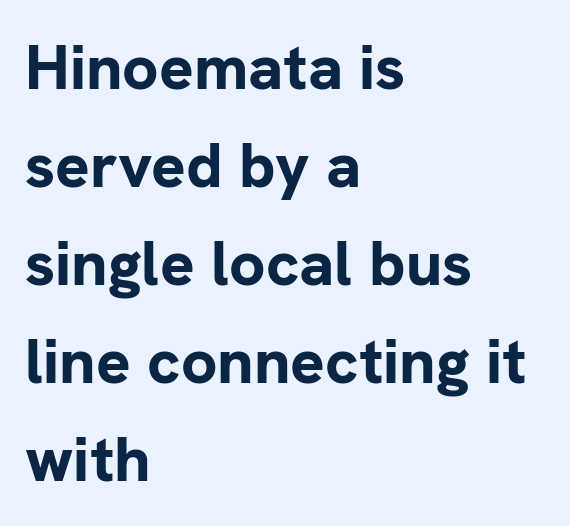
The image shows 64 px bold sans-serif type, upright; set left-aligned, normal line spacing (1.53x), normal letter spacing, not underlined; low stroke contrast and a medium x-height.
